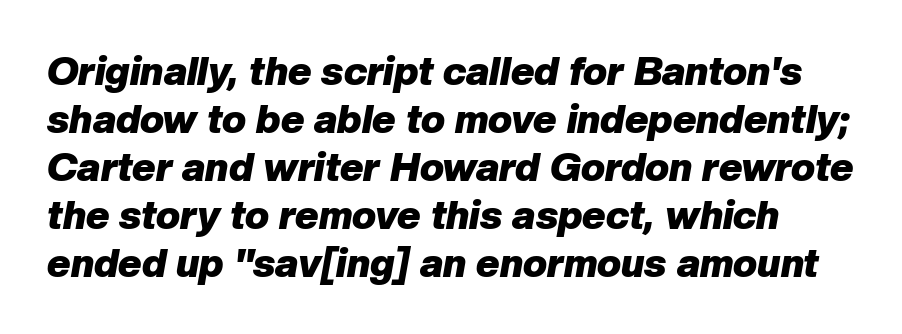
Q: Is the text bold? A: Yes.
Q: Is the text italic (slanted)? A: Yes, it leans right by about 10 degrees.
Q: Is the text underlined? A: No.
Q: Is the spacing between letters normal or unusually wide? A: Normal.
Q: Width (condensed, normal, or wide)? A: Normal.
Q: Stroke contrast? A: Low.
Q: x-height? A: Medium.
Q: Monospaced? A: No.
